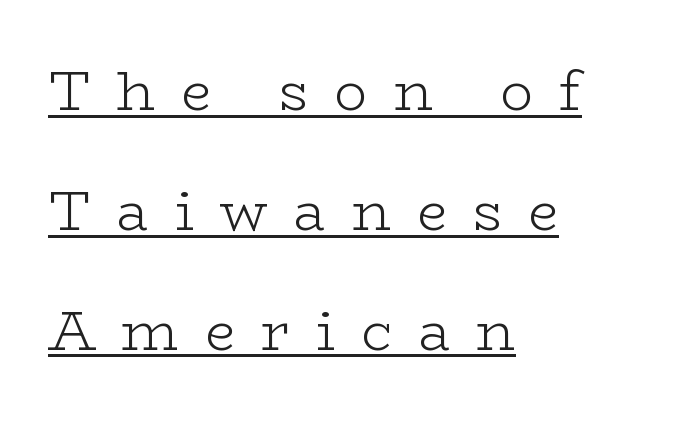
The strokes are not fattened; the text isn't bold. Teacher's note: observe the even left margin — that is flush-left alignment. Each letter keeps its own natural width here, so spacing adapts to shape. The letters stand straight up with perfectly vertical stems.
